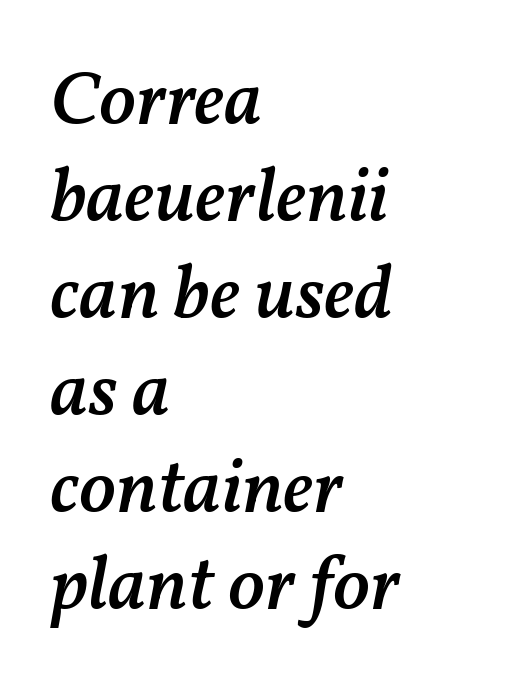
The glyphs have the mass of a demibold cut, below bold. In terms of letterspacing, this is plain default setting. Evenly set lines give the paragraph a standard silhouette. Character widths vary here, with narrow letters taking less room than wide ones.
